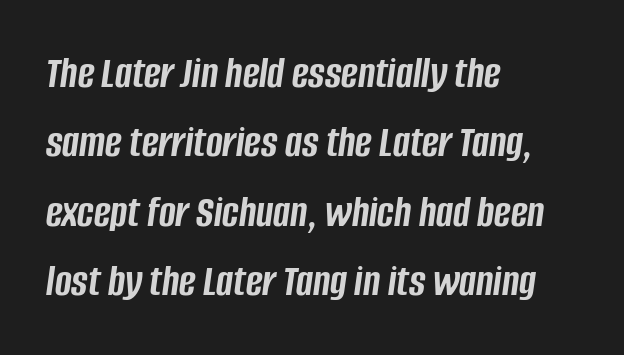
The image shows 45 px semibold, condensed type, italic (leaning right); set left-aligned, normal line spacing (1.54x), normal letter spacing, not underlined; low stroke contrast and a large x-height.
